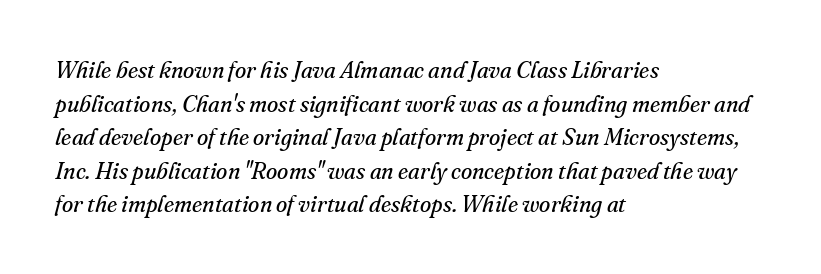
The image shows 23 px text type, italic (leaning right); set left-aligned, normal line spacing (1.46x), normal letter spacing, not underlined.
